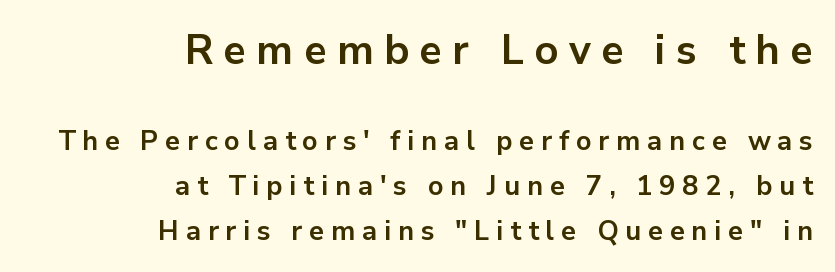
Q: Is the text bold? A: Yes.
Q: Is the text italic (slanted)? A: No, it is upright.
Q: Is the typeface a serif or a sans-serif typeface? A: Sans-serif.
Q: Is the text underlined? A: No.
Q: How is the paragraph aligned? A: Right-aligned.
Q: Is the spacing between letters normal or unusually wide? A: Unusually wide.
Q: Is the spacing between lines tight, normal or loose? A: Normal.
Q: Which block of text is set in a larger size, the first (top) or the second (bottom)? A: The first (top) one.
Q: Width (condensed, normal, or wide)? A: Normal.
Q: Stroke contrast? A: Low.
Q: x-height? A: Medium.
Q: Monospaced? A: No.
